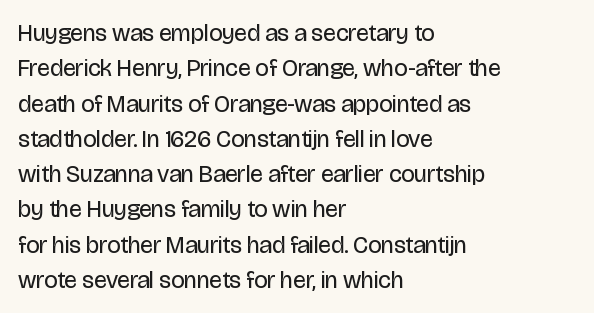
The image shows 24 px text type, upright; set left-aligned, normal line spacing (1.47x), normal letter spacing, not underlined.
